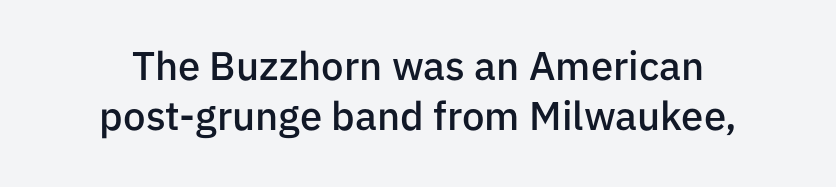
The image shows 40 px semibold sans-serif type, upright; set normal line spacing (1.25x), normal letter spacing, not underlined; low stroke contrast and a medium x-height.
